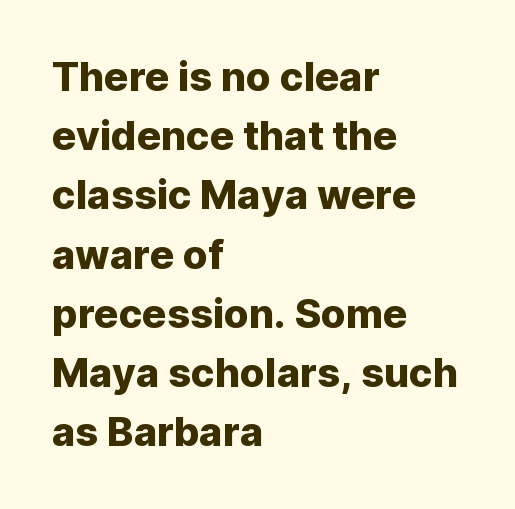
Q: Is the text italic (slanted)? A: No, it is upright.
Q: Is the typeface a serif or a sans-serif typeface? A: Sans-serif.
Q: Is the text underlined? A: No.
Q: How is the paragraph aligned? A: Left-aligned.
Q: Is the spacing between letters normal or unusually wide? A: Normal.
Q: Is the spacing between lines tight, normal or loose? A: Normal.
Q: Width (condensed, normal, or wide)? A: Normal.
Q: Stroke contrast? A: Low.
Q: x-height? A: Medium.
Q: Monospaced? A: No.
